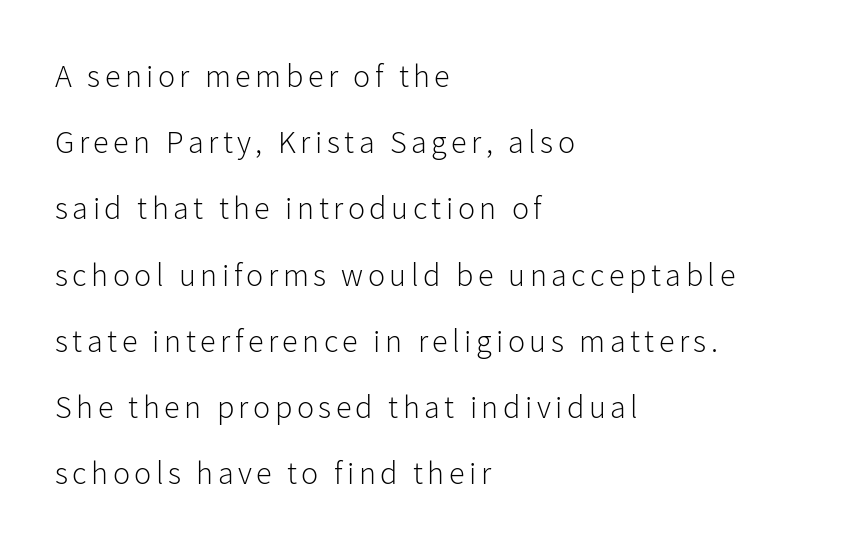
{"serif": "no", "italic": "no", "bold": "no", "weight": "light", "width": "normal", "stroke_contrast": "low", "x_height": "medium", "monospaced": "no", "underline": "no", "align": "left", "line_spacing": "loose", "line_spacing_ratio": 2.07, "glyph_px": 32}
